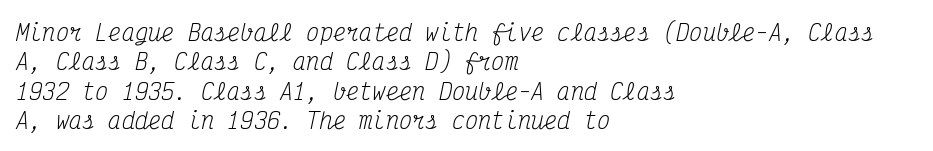
The image shows 22 px text type, italic (leaning right); set left-aligned, normal line spacing (1.33x), normal letter spacing, not underlined.
